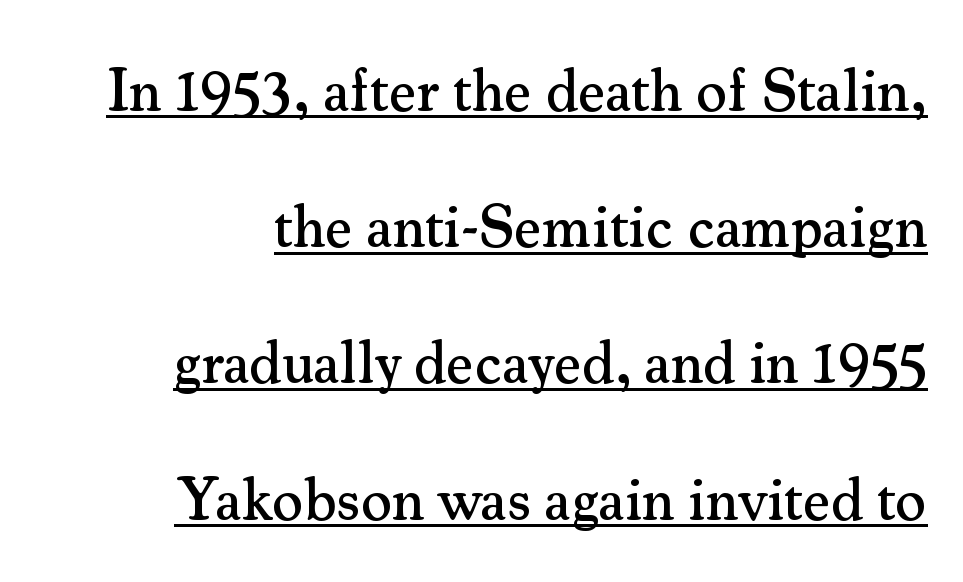
Words appear dense and cohesive because spacing is normal. What's the leading like? Stretched, with rows far apart. Check where the strokes stop: tiny serifs finish them off. When letters stand straight like this, we call the style roman or upright. Character widths vary here, with narrow letters taking less room than wide ones. The string is rendered with underlining switched on.
